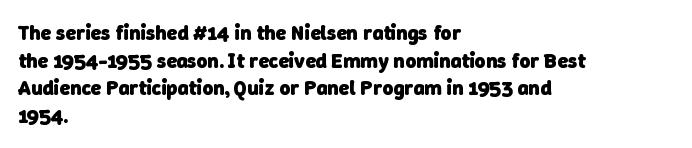
{"bold": "yes", "underline": "no", "align": "left", "line_spacing": "normal", "line_spacing_ratio": 1.31, "letter_spacing": "normal", "letter_spacing_em": 0.0, "glyph_px": 21}
